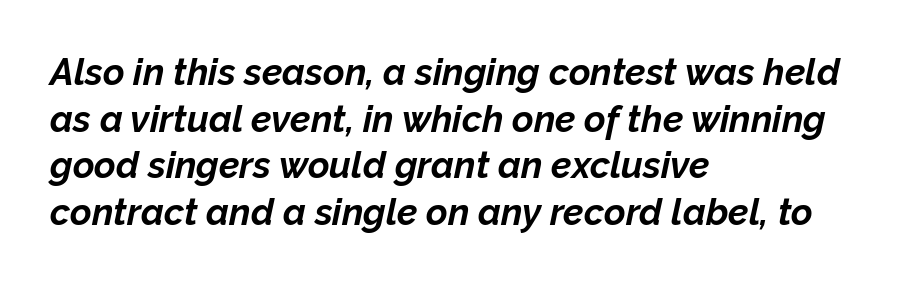
Quick note: underline off. Vertically, the passage feels balanced, rows spaced as you'd expect. Each glyph is drawn with heavy, bold strokes. When letters slant like this, we call the style italic.
